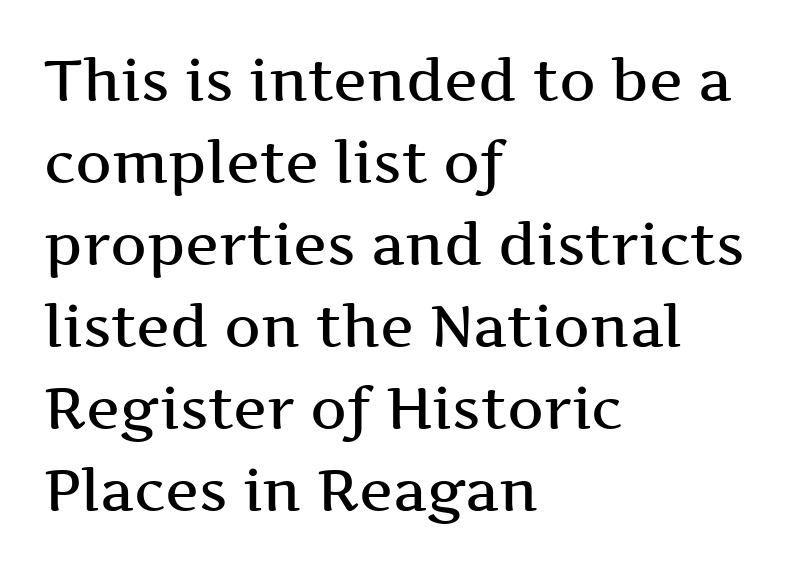
{"serif": "yes", "italic": "no", "bold": "semi", "weight": "semibold", "width": "wide", "stroke_contrast": "medium", "x_height": "medium", "monospaced": "no", "underline": "no", "align": "left", "line_spacing": "normal", "line_spacing_ratio": 1.44, "letter_spacing": "normal", "letter_spacing_em": 0.0, "glyph_px": 57}
